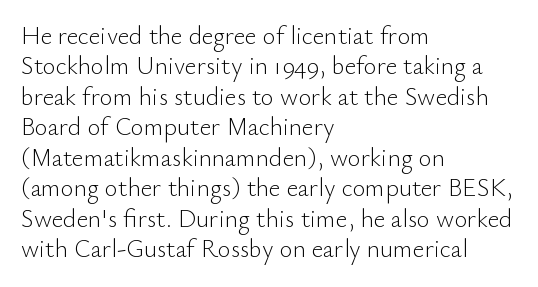
Q: Is the text bold? A: No.
Q: Is the text italic (slanted)? A: No, it is upright.
Q: Is the text underlined? A: No.
Q: How is the paragraph aligned? A: Left-aligned.
Q: Is the spacing between letters normal or unusually wide? A: Normal.
